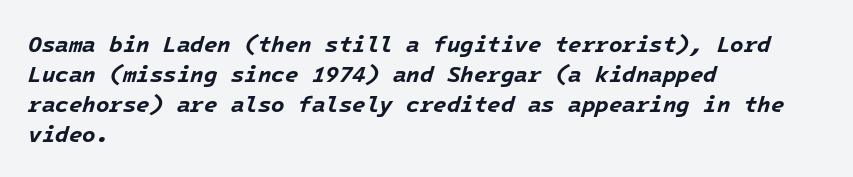
This is oblique type, the kind used for emphasis or titles. In terms of leading, this rendering sits right in the middle. Its strokes are broad and dark, the hallmark of bold type. Check the space under the baseline: it is left empty. You could call the tracking neutral — neither tight nor loose. Casual observation: everything's shoved over to the left.
